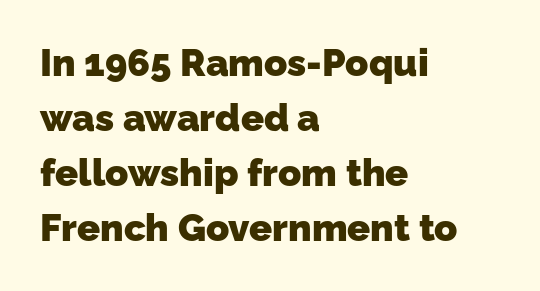
Does the copy run flush right? No — it runs flush left. Each row of text sits above clean, open space. Students, note that the glyphs here touch the page at normal intervals. Weight check: bold — yes, fully. The text was rendered using a sans face with plain stroke endings. Vertical spacing — default.
